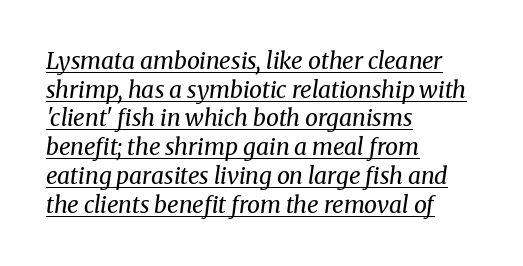
The passage shown leans; its letterforms are oblique. The letters look calm and open, with moderate or lighter stems. A student would call this left alignment; a typographer would say flush left, rag right. Reading down the column, the eye jumps a familiar distance to each next line.
